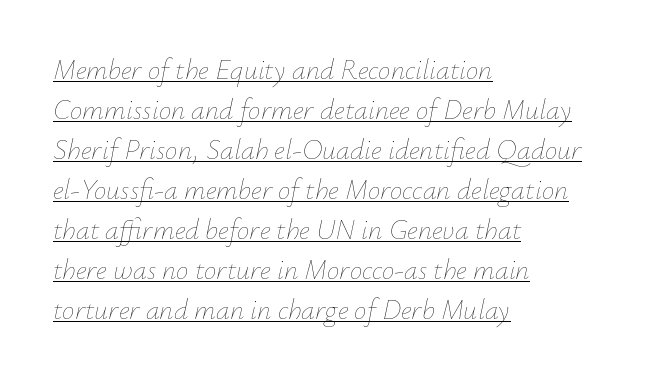
{"italic": "yes", "lean": "right", "slant_degrees": 12, "bold": "no", "weight": "thin", "width": "normal", "stroke_contrast": "low", "x_height": "small", "monospaced": "no", "underline": "yes", "align": "left", "line_spacing": "normal", "line_spacing_ratio": 1.43, "letter_spacing": "normal", "letter_spacing_em": 0.0, "glyph_px": 28}
